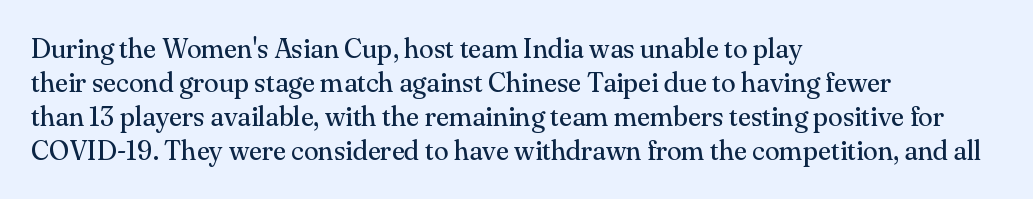
Vertically, the passage feels balanced, rows spaced as you'd expect. The strip under each line holds only bare page. Weight: in the light-to-regular range. Glyph-to-glyph distance matches everyday printed text.
